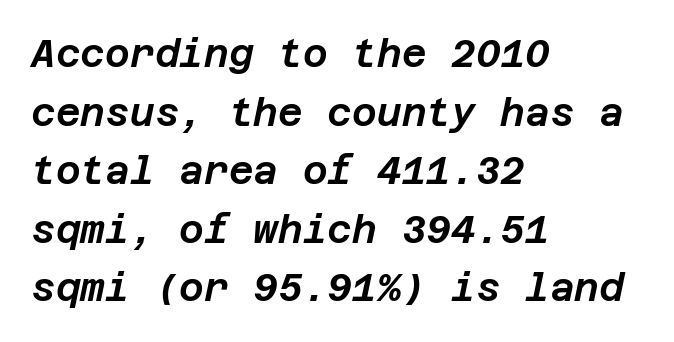
This sample keeps an unexceptional amount of space between lines. The words here are not underlined. The horizontal fit of the characters is conventional and even. If you drew a ruler down the left edge, every line would touch it. Italic: yes, the glyphs are oblique.
